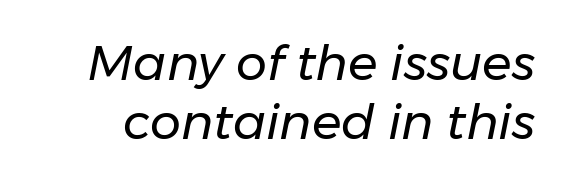
The image shows 49 px regular-weight type, italic (leaning right); set line spacing 1.21x, normal letter spacing, not underlined; low stroke contrast and a medium x-height.
